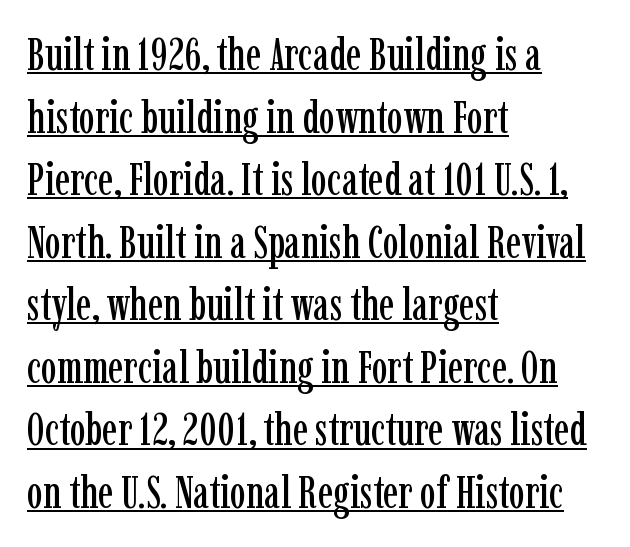
Emphasis is given by a line drawn under the lettering. Whoever set this chose a conventional vertical rhythm. This is roman type, the default non-slanted kind. Tracking value appears to be zero — textbook default spacing.
